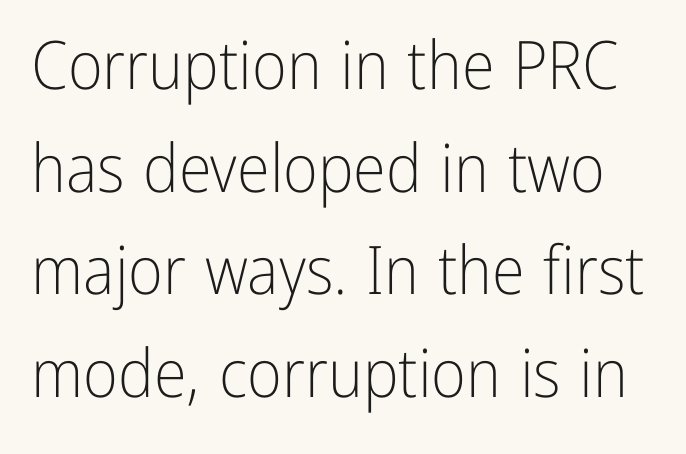
Q: Is the text bold? A: No.
Q: Is the text italic (slanted)? A: No, it is upright.
Q: Is the typeface a serif or a sans-serif typeface? A: Sans-serif.
Q: Is the text underlined? A: No.
Q: Is the spacing between letters normal or unusually wide? A: Normal.
Q: Is the spacing between lines tight, normal or loose? A: Normal.
Q: Width (condensed, normal, or wide)? A: Condensed.
Q: Stroke contrast? A: Low.
Q: x-height? A: Medium.
Q: Monospaced? A: No.
